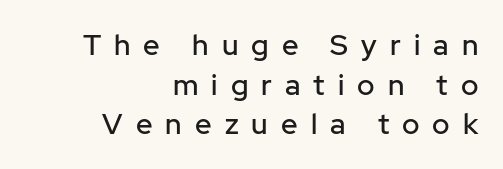
The image shows 29 px sans-serif type, upright; set right-aligned, normal line spacing (1.37x), unusually wide letter spacing (+0.45 em), not underlined; low stroke contrast and a medium x-height.
